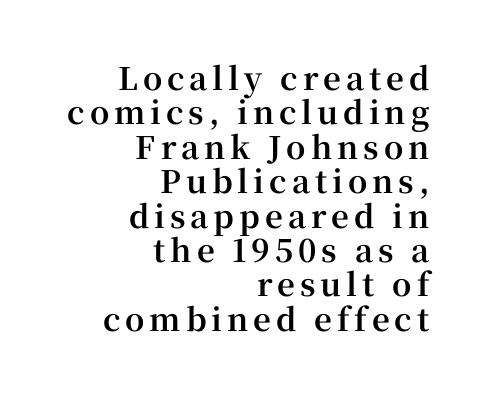
{"serif": "yes", "italic": "no", "bold": "yes", "weight": "bold", "width": "normal", "stroke_contrast": "high", "x_height": "medium", "monospaced": "no", "underline": "no", "align": "right", "line_spacing": "tight", "line_spacing_ratio": 1.11, "glyph_px": 31}
